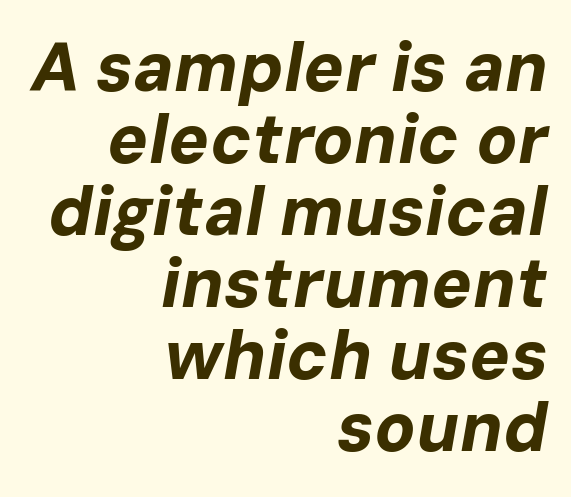
{"italic": "yes", "lean": "right", "slant_degrees": 10, "bold": "yes", "weight": "bold", "width": "normal", "stroke_contrast": "low", "x_height": "medium", "monospaced": "no", "underline": "no", "align": "right", "line_spacing": "tight", "line_spacing_ratio": 1.06, "letter_spacing": "normal", "letter_spacing_em": 0.0, "glyph_px": 68}
